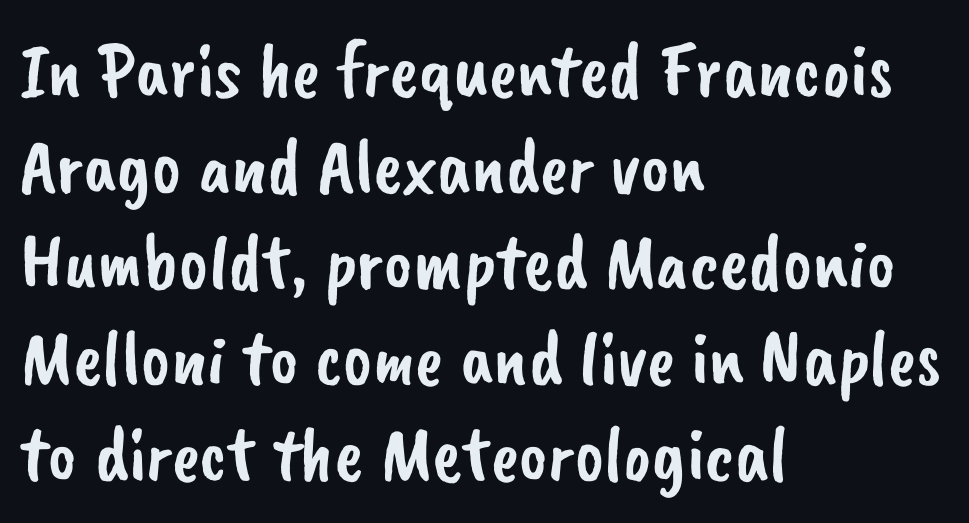
{"serif": "no", "width": "normal", "stroke_contrast": "low", "x_height": "small", "monospaced": "no", "underline": "no", "align": "left", "line_spacing_ratio": 1.23, "letter_spacing": "normal", "letter_spacing_em": 0.0, "glyph_px": 78}
